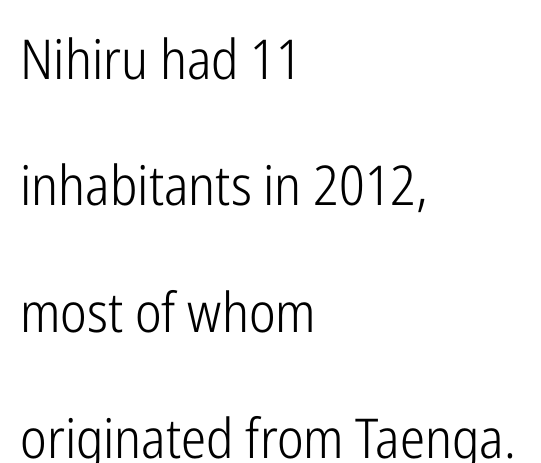
Q: Is the text bold? A: No.
Q: Is the text italic (slanted)? A: No, it is upright.
Q: Is the typeface a serif or a sans-serif typeface? A: Sans-serif.
Q: Is the text underlined? A: No.
Q: How is the paragraph aligned? A: Left-aligned.
Q: Is the spacing between letters normal or unusually wide? A: Normal.
Q: Is the spacing between lines tight, normal or loose? A: Loose.
Q: Width (condensed, normal, or wide)? A: Condensed.
Q: Stroke contrast? A: Low.
Q: x-height? A: Medium.
Q: Monospaced? A: No.
